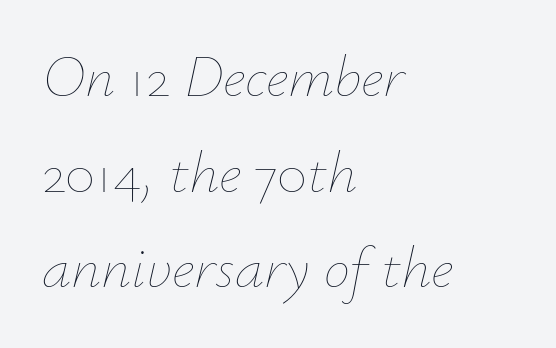
Q: Is the text bold? A: No.
Q: Is the text italic (slanted)? A: Yes, it leans right by about 12 degrees.
Q: Is the text underlined? A: No.
Q: How is the paragraph aligned? A: Left-aligned.
Q: Is the spacing between letters normal or unusually wide? A: Normal.
Q: Is the spacing between lines tight, normal or loose? A: Normal.
Q: Width (condensed, normal, or wide)? A: Normal.
Q: Stroke contrast? A: Low.
Q: x-height? A: Small.
Q: Monospaced? A: No.
